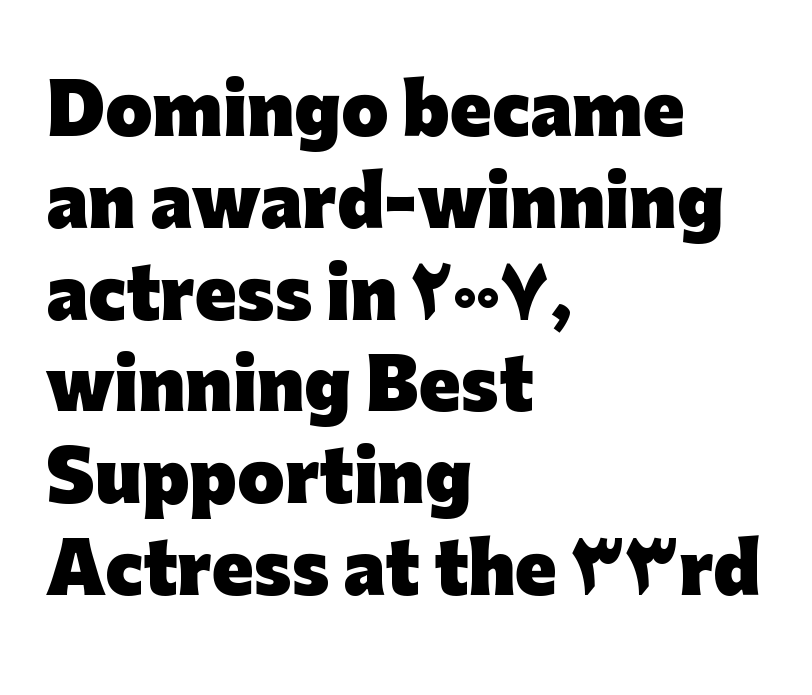
The image shows 68 px heavy sans-serif type, upright; set left-aligned, normal line spacing (1.35x), normal letter spacing, not underlined; low stroke contrast and a medium x-height.
